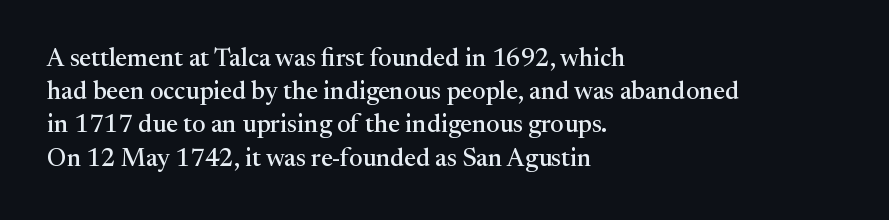
The image shows 25 px text type, upright; set left-aligned, normal line spacing (1.33x), normal letter spacing, not underlined.
